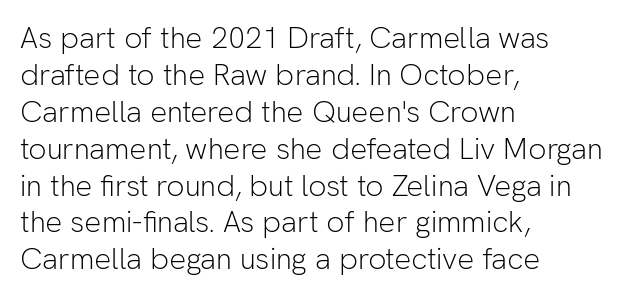
{"serif": "no", "italic": "no", "bold": "no", "weight": "light", "width": "normal", "stroke_contrast": "low", "x_height": "medium", "monospaced": "no", "underline": "no", "align": "left", "line_spacing_ratio": 1.23, "letter_spacing": "normal", "letter_spacing_em": 0.0, "glyph_px": 30}
